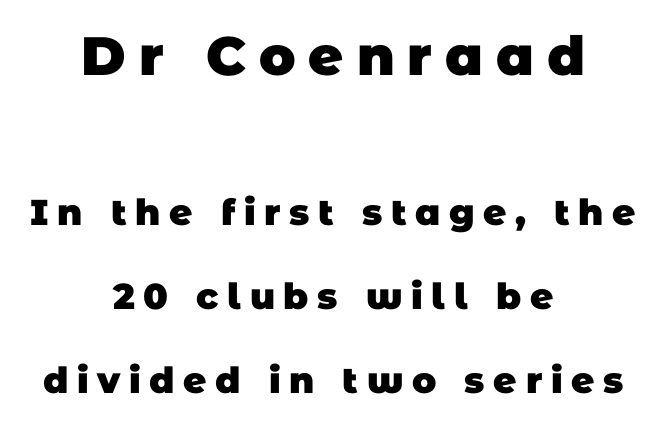
Q: Is the text bold? A: Yes.
Q: Is the typeface a serif or a sans-serif typeface? A: Sans-serif.
Q: Is the text underlined? A: No.
Q: How is the paragraph aligned? A: Centered.
Q: Is the spacing between letters normal or unusually wide? A: Unusually wide.
Q: Is the spacing between lines tight, normal or loose? A: Loose.
Q: Which block of text is set in a larger size, the first (top) or the second (bottom)? A: The first (top) one.
Q: Width (condensed, normal, or wide)? A: Normal.
Q: Stroke contrast? A: Low.
Q: x-height? A: Large.
Q: Monospaced? A: No.
